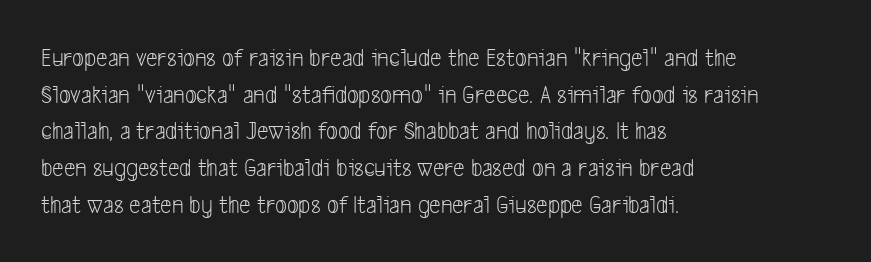
The image shows 26 px text type; set left-aligned, normal line spacing (1.41x), normal letter spacing, not underlined.
